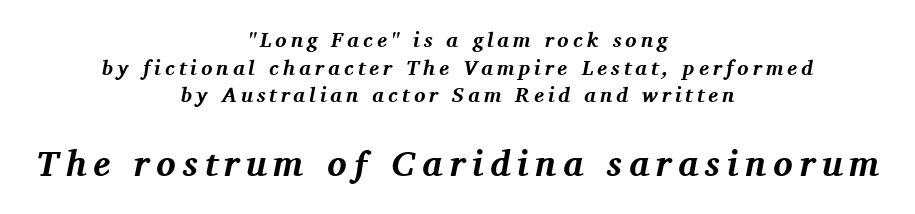
The image shows 36 px bold serif type, italic (leaning right); set centered, normal line spacing (1.31x), not underlined; the second (bottom) block is 1.71x larger; medium stroke contrast and a medium x-height.
